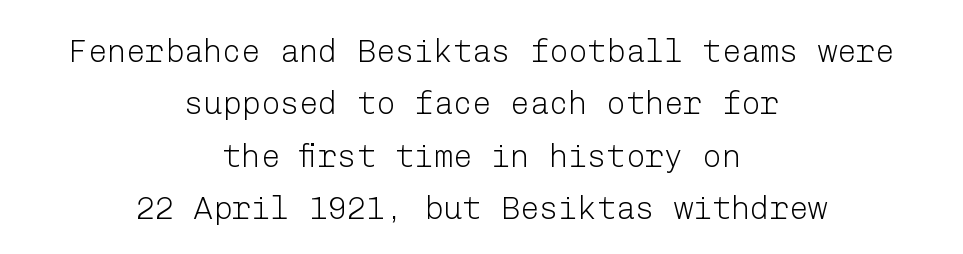
The space directly below the letters is spotless. Serifs: no, the terminals of the letterforms are clean. The paragraph has two soft edges and a firm central axis. In terms of posture, this sample is upright. Weight class: somewhere from thin through regular. Is there much room between lines? A standard amount, neither cramped nor airy.
